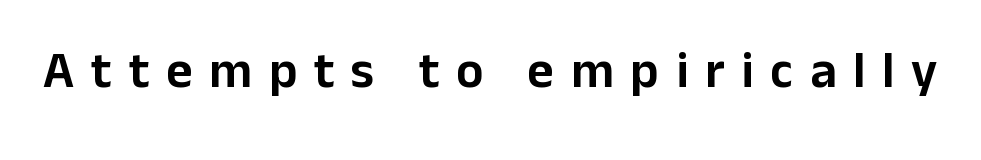
Q: Is the text italic (slanted)? A: No, it is upright.
Q: Is the typeface a serif or a sans-serif typeface? A: Sans-serif.
Q: Is the text underlined? A: No.
Q: Is the spacing between letters normal or unusually wide? A: Unusually wide.
Q: Width (condensed, normal, or wide)? A: Normal.
Q: Stroke contrast? A: Low.
Q: x-height? A: Medium.
Q: Monospaced? A: No.
